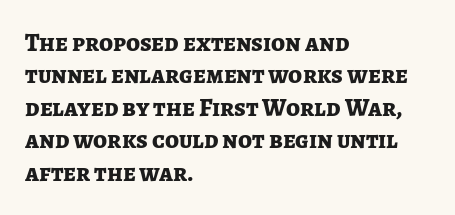
{"italic": "no", "bold": "yes", "underline": "no", "align": "left", "line_spacing": "normal", "line_spacing_ratio": 1.3, "letter_spacing": "normal", "letter_spacing_em": 0.0, "glyph_px": 25}
